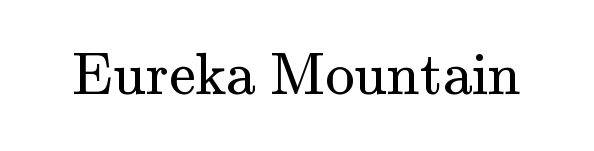
{"serif": "yes", "italic": "no", "bold": "no", "weight": "regular", "width": "normal", "stroke_contrast": "medium", "x_height": "small", "monospaced": "no", "underline": "no", "letter_spacing": "normal", "letter_spacing_em": 0.0, "glyph_px": 59}
